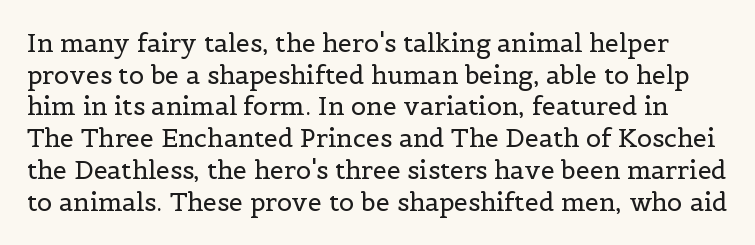
Q: Is the text bold? A: No.
Q: Is the text italic (slanted)? A: No, it is upright.
Q: Is the text underlined? A: No.
Q: Is the spacing between letters normal or unusually wide? A: Normal.
Q: Is the spacing between lines tight, normal or loose? A: Normal.
